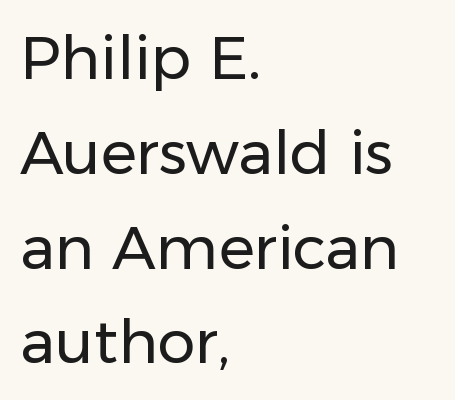
Q: Is the text bold? A: No.
Q: Is the text italic (slanted)? A: No, it is upright.
Q: Is the typeface a serif or a sans-serif typeface? A: Sans-serif.
Q: Is the text underlined? A: No.
Q: How is the paragraph aligned? A: Left-aligned.
Q: Is the spacing between letters normal or unusually wide? A: Normal.
Q: Is the spacing between lines tight, normal or loose? A: Normal.
Q: Width (condensed, normal, or wide)? A: Normal.
Q: Stroke contrast? A: Low.
Q: x-height? A: Medium.
Q: Monospaced? A: No.
